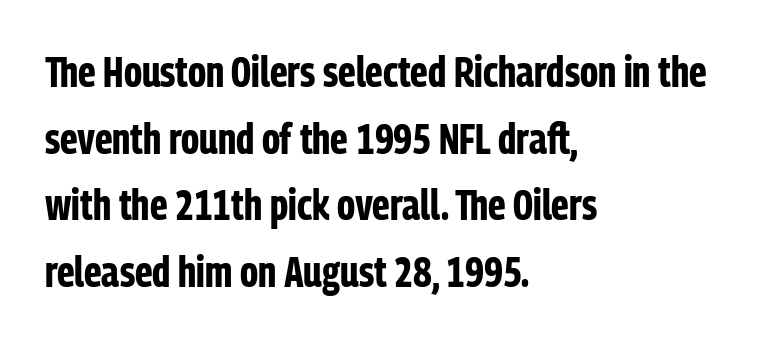
{"serif": "no", "italic": "no", "bold": "yes", "weight": "bold", "width": "condensed", "stroke_contrast": "low", "x_height": "medium", "monospaced": "no", "underline": "no", "align": "left", "line_spacing": "normal", "line_spacing_ratio": 1.55, "letter_spacing": "normal", "letter_spacing_em": 0.0, "glyph_px": 43}
